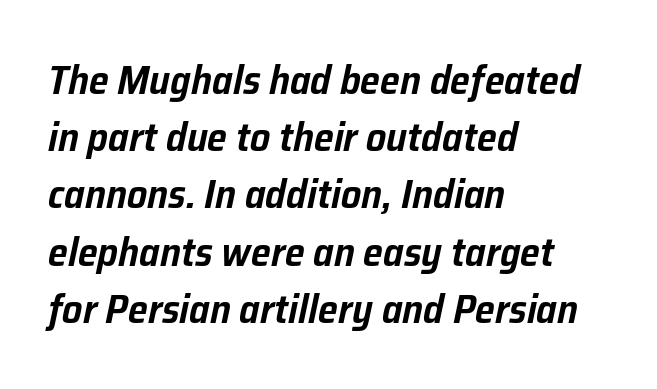
Q: Is the text italic (slanted)? A: Yes, it leans right by about 12 degrees.
Q: Is the text underlined? A: No.
Q: How is the paragraph aligned? A: Left-aligned.
Q: Is the spacing between letters normal or unusually wide? A: Normal.
Q: Is the spacing between lines tight, normal or loose? A: Normal.
Q: Width (condensed, normal, or wide)? A: Normal.
Q: Stroke contrast? A: Low.
Q: x-height? A: Medium.
Q: Monospaced? A: No.
